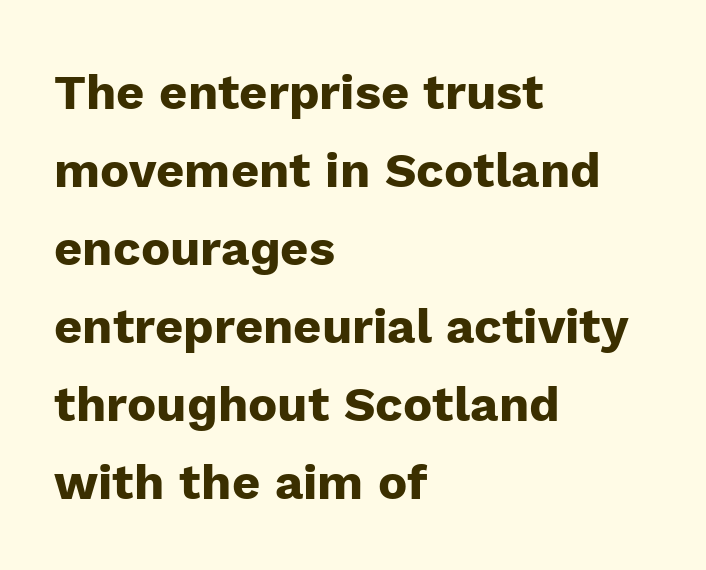
{"serif": "no", "italic": "no", "bold": "yes", "weight": "heavy", "width": "normal", "stroke_contrast": "low", "x_height": "medium", "monospaced": "no", "underline": "no", "align": "left", "line_spacing": "normal", "line_spacing_ratio": 1.59, "letter_spacing": "normal", "letter_spacing_em": 0.0, "glyph_px": 49}
